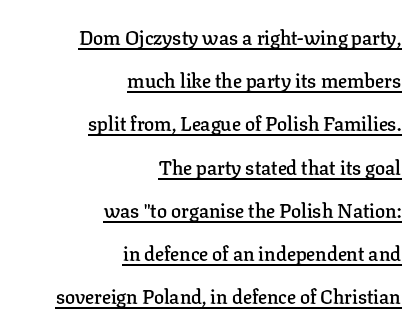
Spacing between characters is what you'd get straight out of the box. Underlining? Definitely there. These lines stand farther apart than default settings would place them. Is the block centered? No — it sits flush against the right margin. Designer's note — italics off, roman on. The rendering uses a semibold face; strokes are thickened but not to full bold.
